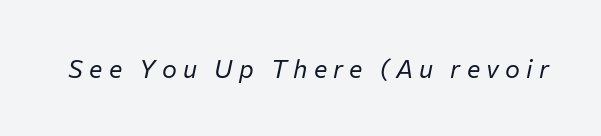
Q: Is the text bold? A: No.
Q: Is the text italic (slanted)? A: Yes, it leans right by about 12 degrees.
Q: Is the text underlined? A: No.
Q: Is the spacing between letters normal or unusually wide? A: Unusually wide.
